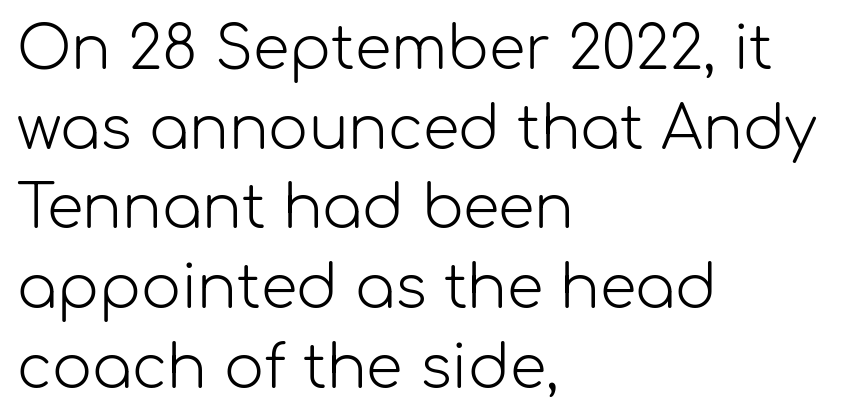
{"serif": "no", "italic": "no", "bold": "no", "weight": "light", "width": "normal", "stroke_contrast": "low", "x_height": "medium", "monospaced": "no", "underline": "no", "align": "left", "line_spacing": "normal", "line_spacing_ratio": 1.35, "letter_spacing": "normal", "letter_spacing_em": 0.0, "glyph_px": 59}
